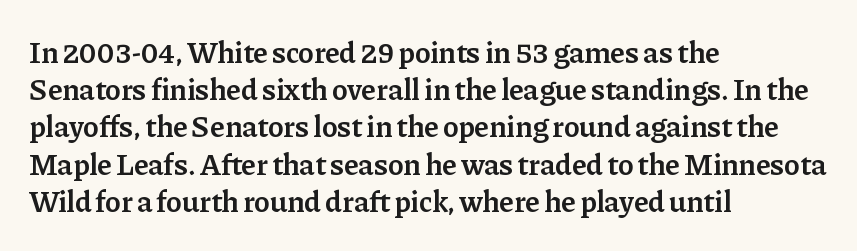
The image shows 30 px semibold serif type, upright; set left-aligned, line spacing 1.24x, normal letter spacing, not underlined; low stroke contrast and a medium x-height.
